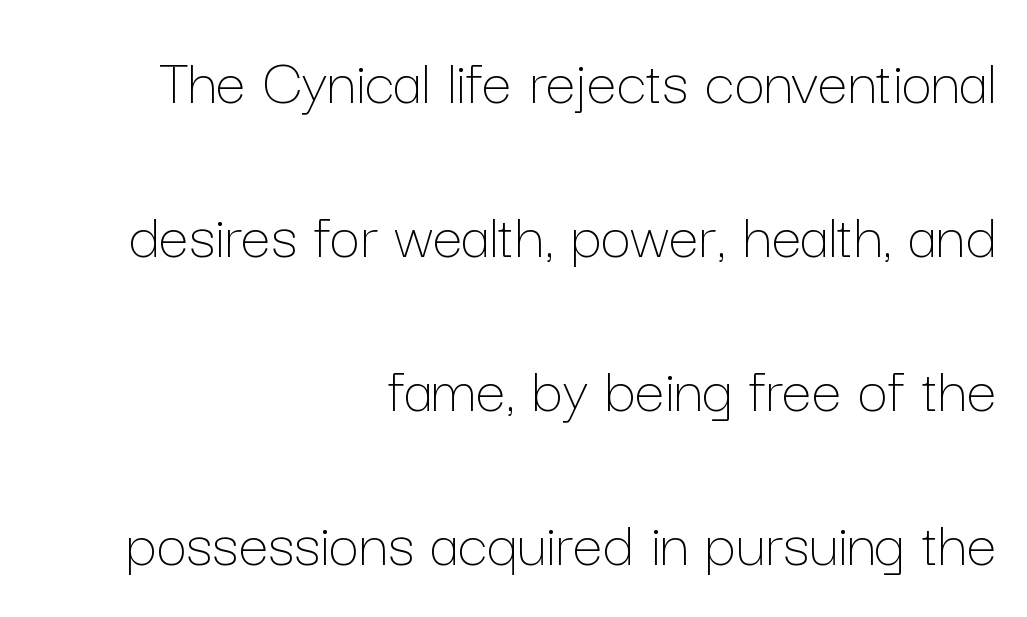
A typesetter would call this proportional, since set widths differ per character. Each line ends at the same right margin while the left side varies. The string is rendered with underlining switched off. Letter spacing: default.
